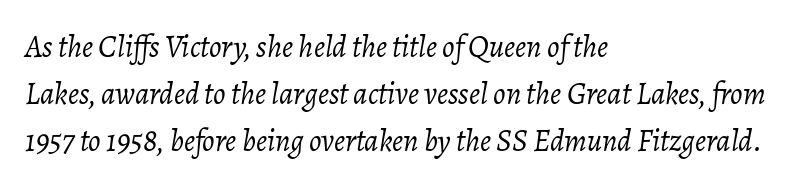
{"italic": "yes", "lean": "right", "slant_degrees": 7, "bold": "no", "weight": "light", "width": "normal", "stroke_contrast": "low", "x_height": "medium", "monospaced": "no", "underline": "no", "align": "left", "line_spacing": "normal", "line_spacing_ratio": 1.51, "letter_spacing": "normal", "letter_spacing_em": 0.0, "glyph_px": 31}
